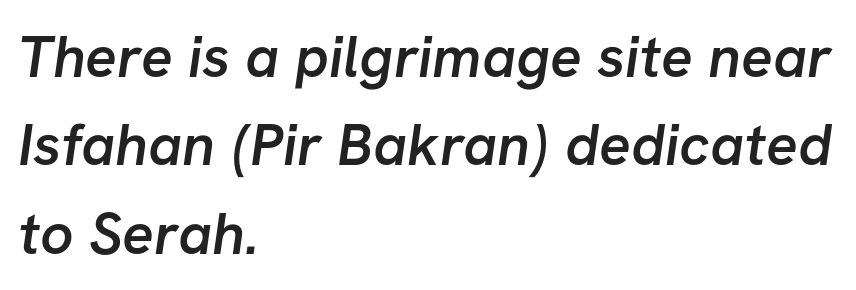
Typeset ragged right — the left edge is the straight one. In terms of leading, this rendering sits right in the middle. The strip under each line holds only bare page. Note the varied advance widths — an 'i' is clearly narrower than an 'm'.
